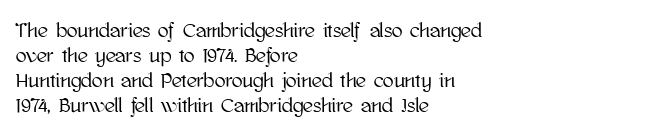
The image shows 20 px text type, upright; set left-aligned, normal line spacing (1.25x), normal letter spacing, not underlined.
